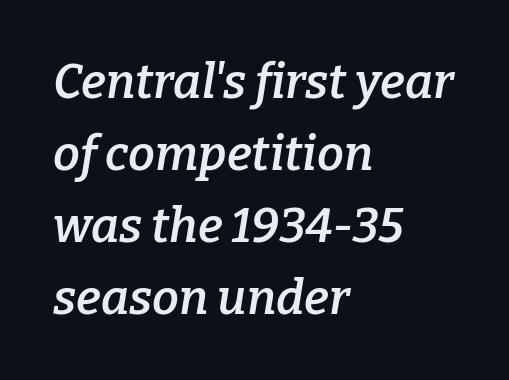
Q: Is the text bold? A: Semi-bold.
Q: Is the text italic (slanted)? A: Yes, it leans right by about 9 degrees.
Q: Is the typeface a serif or a sans-serif typeface? A: Serif.
Q: Is the text underlined? A: No.
Q: How is the paragraph aligned? A: Left-aligned.
Q: Is the spacing between letters normal or unusually wide? A: Normal.
Q: Is the spacing between lines tight, normal or loose? A: Normal.
Q: Width (condensed, normal, or wide)? A: Normal.
Q: Stroke contrast? A: Low.
Q: x-height? A: Medium.
Q: Monospaced? A: No.
